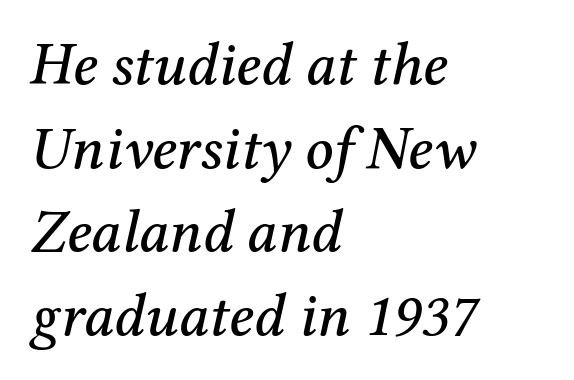
Regarding serifs, this sample has them. These lines stack with their left ends in a neat column. Letter spacing: default. Underline: absent.
